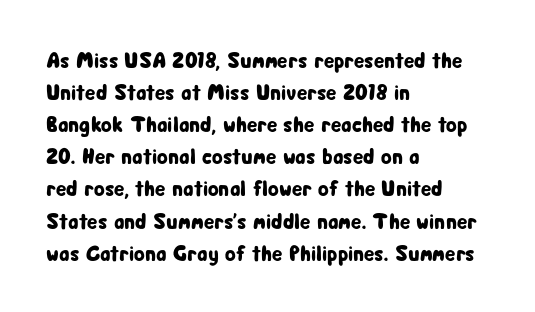
These lines were composed using upright roman letters. If you drew a ruler down the left edge, every line would touch it. In terms of leading, this rendering sits right in the middle. These lines keep a tight, regular rhythm from letter to letter. The glyphs are unaccompanied by any horizontal stroke below them.
